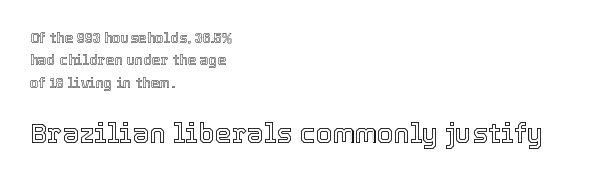
The rendering enlarges the type as you move from the upper chunk to the lower. Decoration check: the copy has no underline. Horizontal alignment here is leftward, the default for most running prose. In terms of leading, this rendering sits right in the middle. The specimen reads as upright at a glance.
